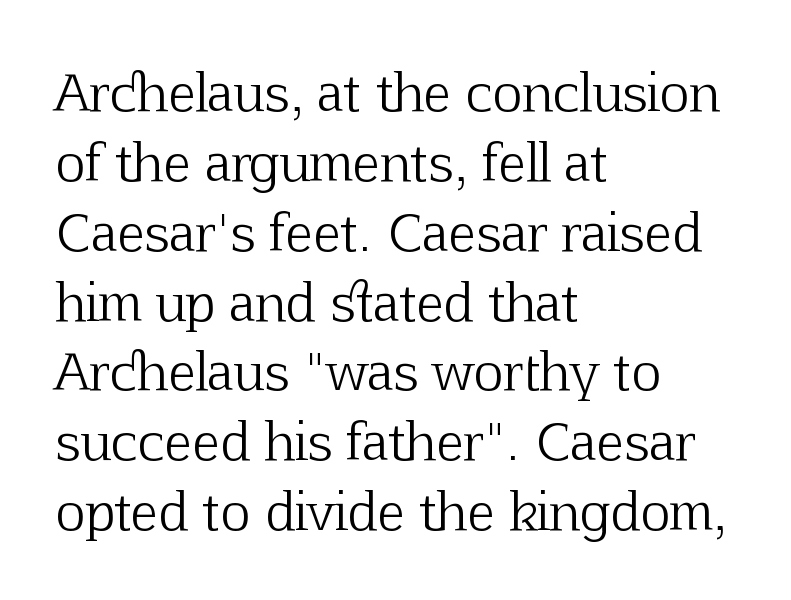
Each line starts at the same left margin while the right side varies. This block has exactly the height ordinary leading produces. A typesetter would call this zero additional tracking. Rule under the text: the space is simply empty. A light-to-regular cut is what we see here. The passage shown is typed in a proportional face where columns would drift.
